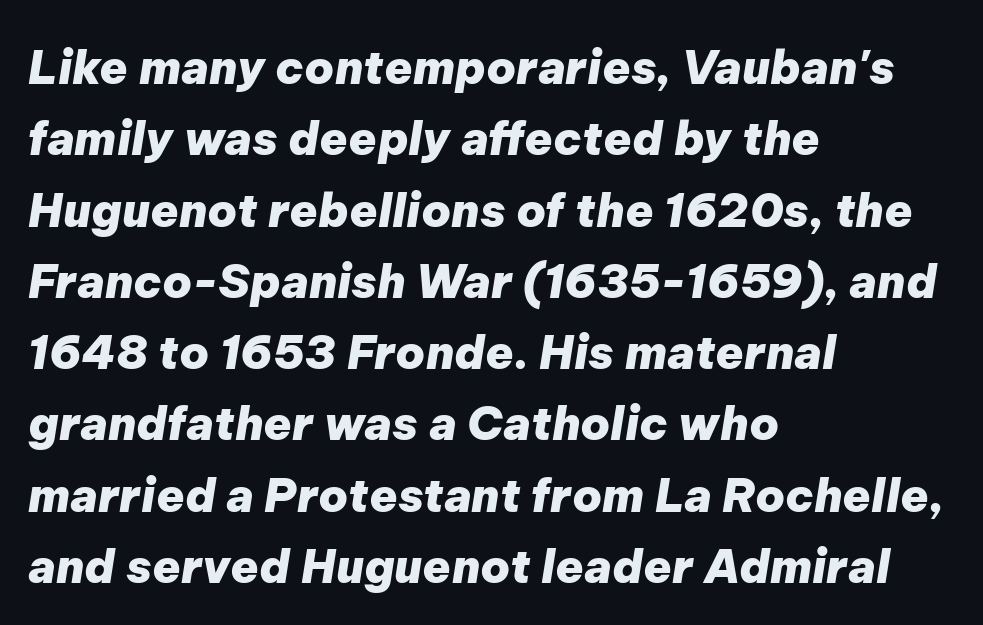
The image shows 46 px heavy type, italic (leaning right); set left-aligned, normal line spacing (1.55x), normal letter spacing, not underlined; low stroke contrast and a medium x-height.
